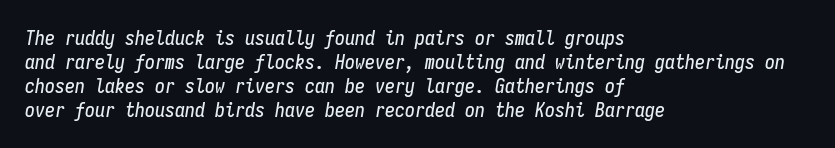
Q: Is the text italic (slanted)? A: Yes, it leans right by about 9 degrees.
Q: Is the text underlined? A: No.
Q: How is the paragraph aligned? A: Left-aligned.
Q: Is the spacing between letters normal or unusually wide? A: Normal.
